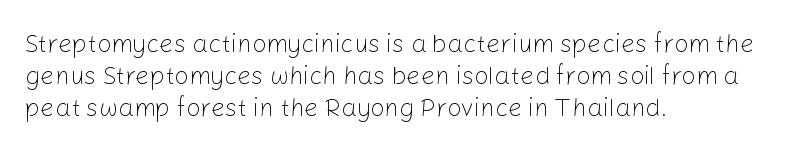
The image shows 25 px text type, upright; set left-aligned, normal line spacing (1.29x), normal letter spacing, not underlined.
